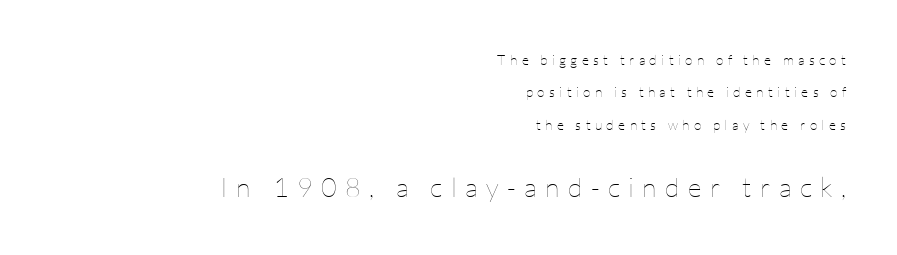
Q: Is the text bold? A: No.
Q: Is the text italic (slanted)? A: No, it is upright.
Q: Is the text underlined? A: No.
Q: How is the paragraph aligned? A: Right-aligned.
Q: Is the spacing between letters normal or unusually wide? A: Unusually wide.
Q: Is the spacing between lines tight, normal or loose? A: Loose.
Q: Which block of text is set in a larger size, the first (top) or the second (bottom)? A: The second (bottom) one.
